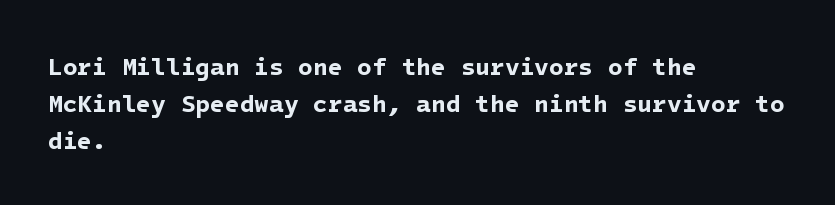
{"bold": "yes", "underline": "no", "align": "left", "line_spacing": "normal", "line_spacing_ratio": 1.55, "letter_spacing": "normal", "letter_spacing_em": 0.0, "glyph_px": 24}
